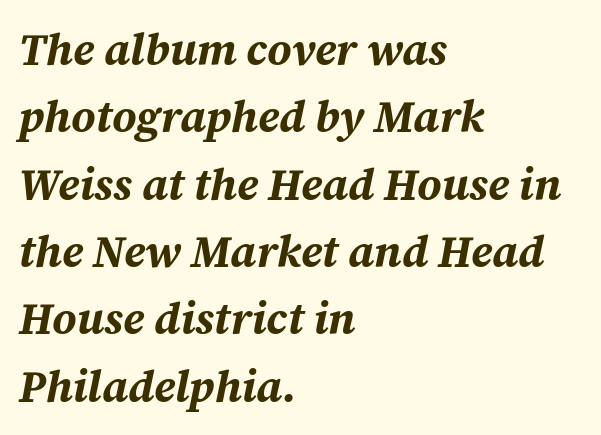
Yep, that's italic — everything's leaning. Plain, unruled lines of type. Each word holds together tightly as a unit, with standard inter-letter gaps. Thick stems and heavy bowls — unmistakably bold. These lines are rendered in a variable-pitch font. Quick note: interline space is typical.
